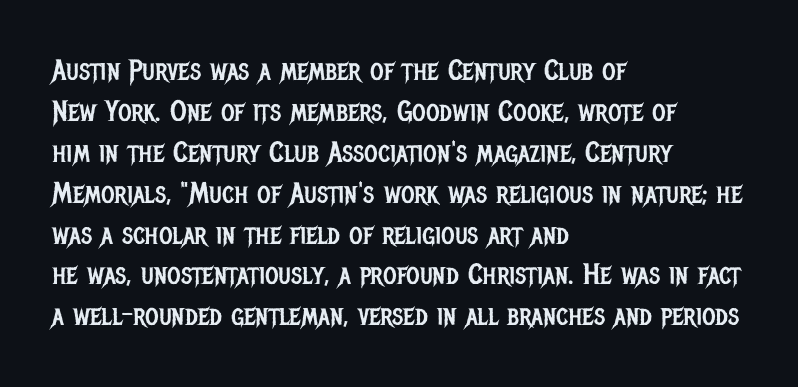
The image shows 29 px regular-weight, condensed sans-serif type, upright; set left-aligned, normal line spacing (1.41x), normal letter spacing, not underlined; low stroke contrast and a large x-height.
